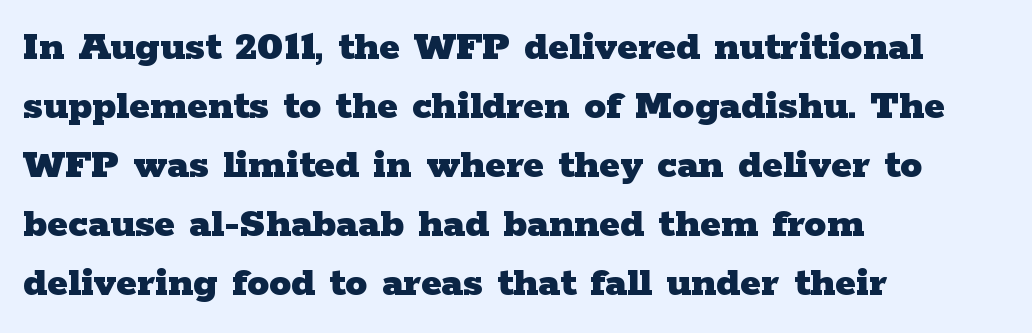
Q: Is the text bold? A: Yes.
Q: Is the text italic (slanted)? A: No, it is upright.
Q: Is the typeface a serif or a sans-serif typeface? A: Serif.
Q: Is the text underlined? A: No.
Q: How is the paragraph aligned? A: Left-aligned.
Q: Is the spacing between letters normal or unusually wide? A: Normal.
Q: Is the spacing between lines tight, normal or loose? A: Normal.
Q: Width (condensed, normal, or wide)? A: Wide.
Q: Stroke contrast? A: Low.
Q: x-height? A: Medium.
Q: Monospaced? A: No.
